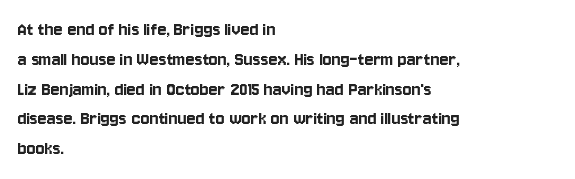
The image shows 21 px text type, upright; set left-aligned, normal line spacing (1.42x), normal letter spacing, not underlined.
